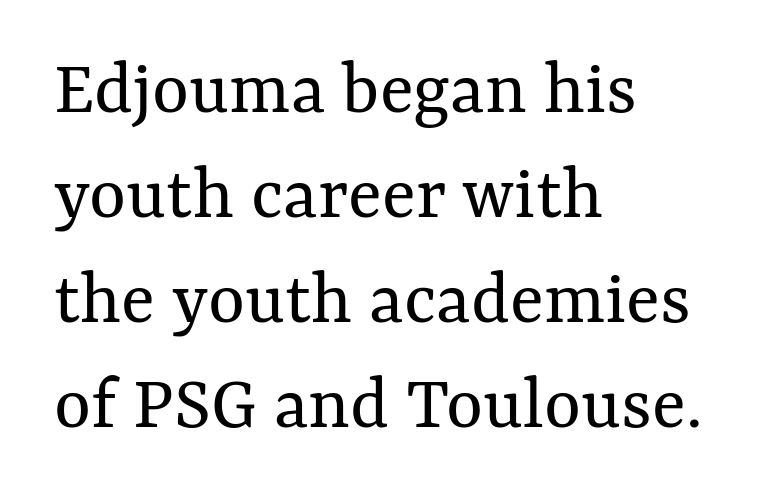
The letters advance in unequal steps, a hallmark of proportional type. Tracking value appears to be zero — textbook default spacing. Underline: absent. Rendered with straight, roman letterforms. Leading matches the norm, producing a regular column.
